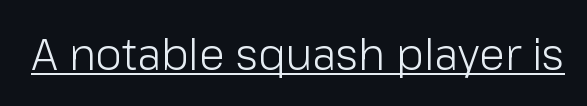
{"serif": "no", "italic": "no", "bold": "no", "weight": "light", "width": "normal", "stroke_contrast": "low", "x_height": "medium", "monospaced": "no", "underline": "yes", "letter_spacing": "normal", "letter_spacing_em": 0.0, "glyph_px": 43}
